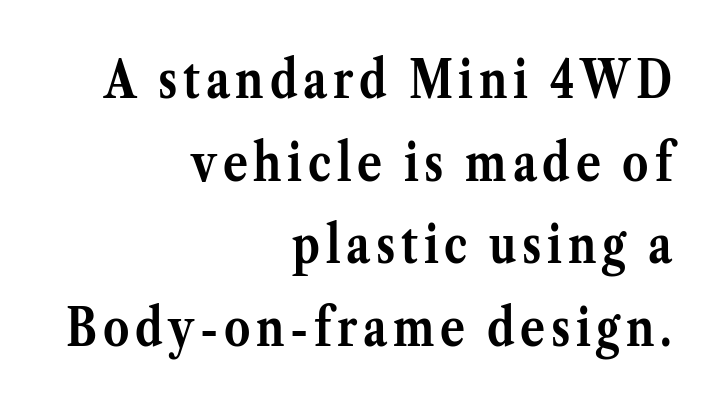
Q: Is the text bold? A: Yes.
Q: Is the text italic (slanted)? A: No, it is upright.
Q: Is the typeface a serif or a sans-serif typeface? A: Serif.
Q: Is the text underlined? A: No.
Q: How is the paragraph aligned? A: Right-aligned.
Q: Is the spacing between lines tight, normal or loose? A: Normal.
Q: Width (condensed, normal, or wide)? A: Normal.
Q: Stroke contrast? A: Medium.
Q: x-height? A: Medium.
Q: Monospaced? A: No.
